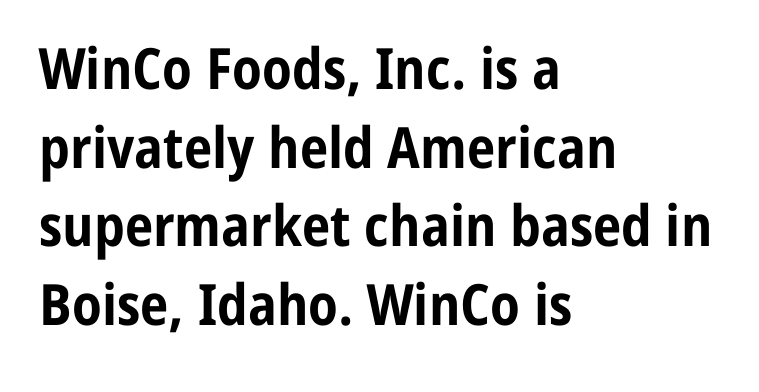
The image shows 57 px bold, condensed sans-serif type, upright; set left-aligned, normal line spacing (1.38x), normal letter spacing, not underlined; low stroke contrast and a medium x-height.
